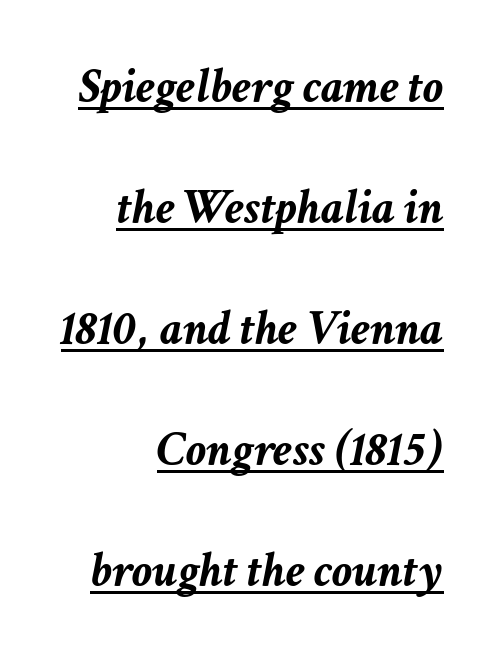
The image shows 50 px semibold type, italic (leaning right); set right-aligned, loose line spacing (2.42x), normal letter spacing, underlined; low stroke contrast and a medium x-height.
